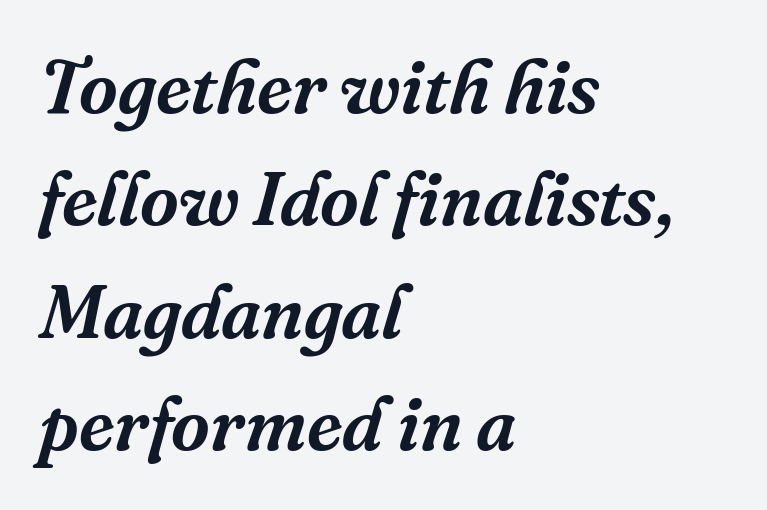
This rendering features lettering with no underline. This sample uses plain, unmodified letter spacing. Serifs: yes, visible at the terminals of the letterforms. Tall strokes in this sample are angled rather than plumb.
